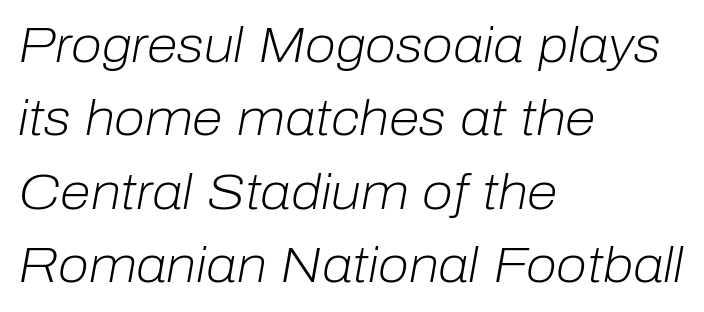
{"italic": "yes", "lean": "right", "slant_degrees": 10, "bold": "no", "weight": "light", "width": "normal", "stroke_contrast": "low", "x_height": "medium", "monospaced": "no", "underline": "no", "align": "left", "line_spacing": "normal", "line_spacing_ratio": 1.47, "letter_spacing": "normal", "letter_spacing_em": 0.0, "glyph_px": 50}
